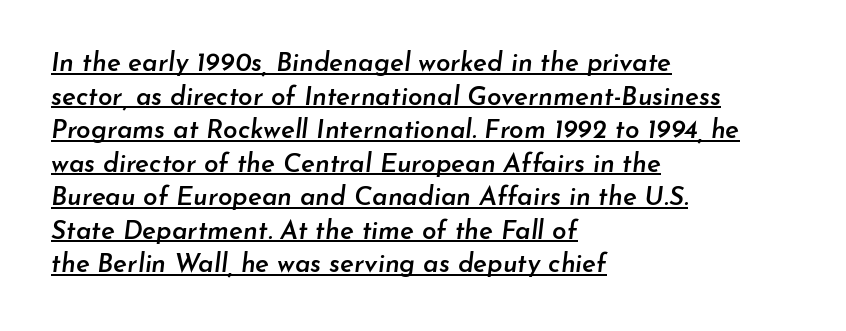
{"italic": "yes", "lean": "right", "slant_degrees": 7, "bold": "semi", "underline": "yes", "align": "left", "line_spacing": "normal", "line_spacing_ratio": 1.29, "letter_spacing": "normal", "letter_spacing_em": 0.0, "glyph_px": 26}
